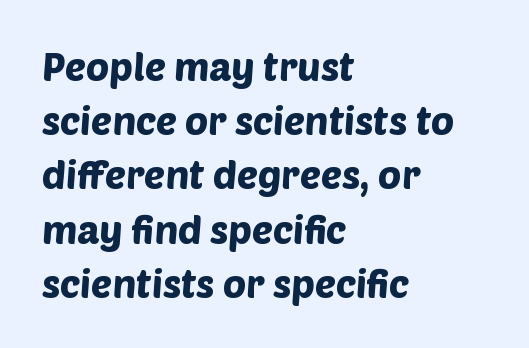
{"serif": "no", "width": "normal", "stroke_contrast": "low", "x_height": "large", "monospaced": "no", "underline": "no", "align": "left", "line_spacing": "normal", "line_spacing_ratio": 1.39, "letter_spacing": "normal", "letter_spacing_em": 0.0, "glyph_px": 39}
